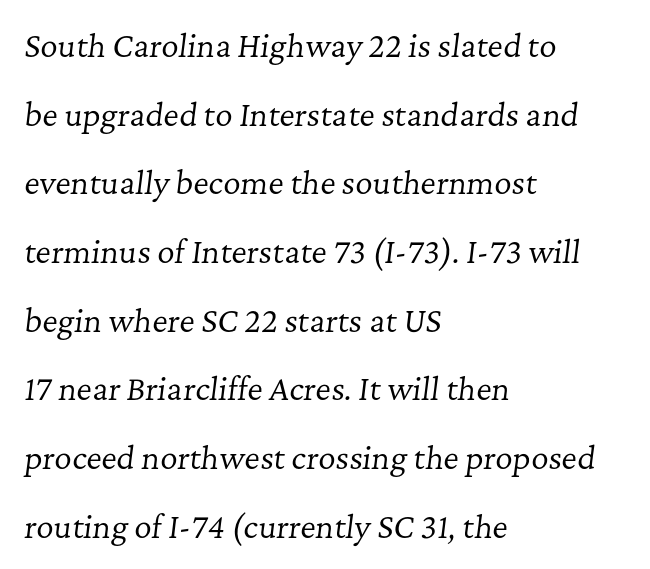
Quick note: underline off. Honestly, the rows look like they've been pulled way apart. Proportional: the letters do not fall into vertical columns. The passage shown has conventional tracking throughout. The rag falls on the right side of this text block.
